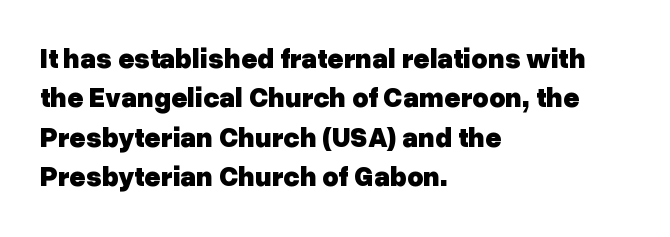
Q: Is the text bold? A: Yes.
Q: Is the text italic (slanted)? A: No, it is upright.
Q: Is the typeface a serif or a sans-serif typeface? A: Sans-serif.
Q: Is the text underlined? A: No.
Q: How is the paragraph aligned? A: Left-aligned.
Q: Is the spacing between letters normal or unusually wide? A: Normal.
Q: Is the spacing between lines tight, normal or loose? A: Normal.
Q: Width (condensed, normal, or wide)? A: Normal.
Q: Stroke contrast? A: Low.
Q: x-height? A: Medium.
Q: Monospaced? A: No.
